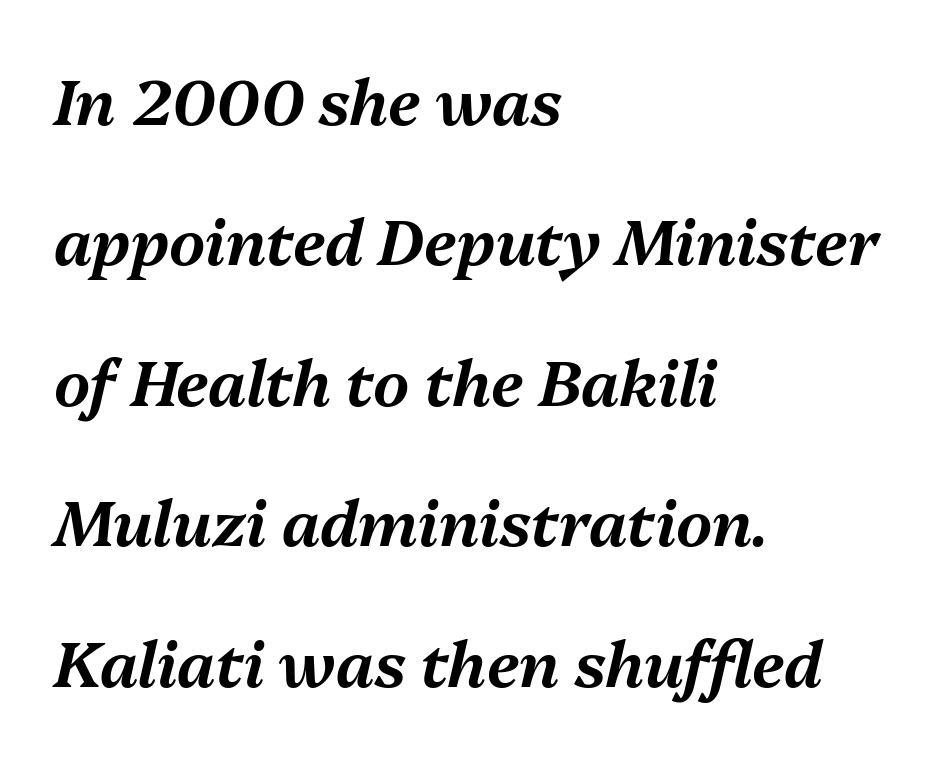
Q: Is the text italic (slanted)? A: Yes, it leans right by about 13 degrees.
Q: Is the text underlined? A: No.
Q: How is the paragraph aligned? A: Left-aligned.
Q: Is the spacing between letters normal or unusually wide? A: Normal.
Q: Is the spacing between lines tight, normal or loose? A: Loose.
Q: Width (condensed, normal, or wide)? A: Normal.
Q: Stroke contrast? A: Medium.
Q: x-height? A: Medium.
Q: Monospaced? A: No.
